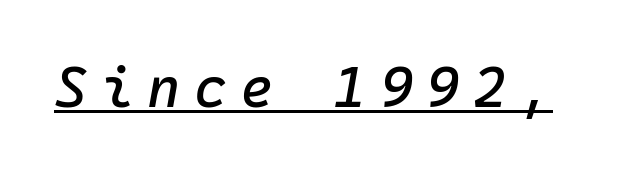
The image shows 57 px text type, italic (leaning right); set unusually wide letter spacing (+0.23 em), underlined; low stroke contrast and a medium x-height.
